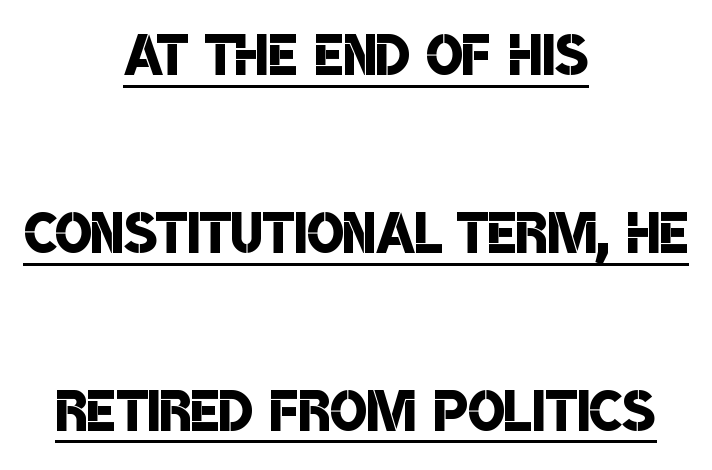
Q: Is the text bold? A: Semi-bold.
Q: Is the typeface a serif or a sans-serif typeface? A: Sans-serif.
Q: Is the text underlined? A: Yes.
Q: How is the paragraph aligned? A: Centered.
Q: Is the spacing between letters normal or unusually wide? A: Normal.
Q: Is the spacing between lines tight, normal or loose? A: Loose.
Q: Width (condensed, normal, or wide)? A: Condensed.
Q: Stroke contrast? A: Low.
Q: x-height? A: Large.
Q: Monospaced? A: No.
